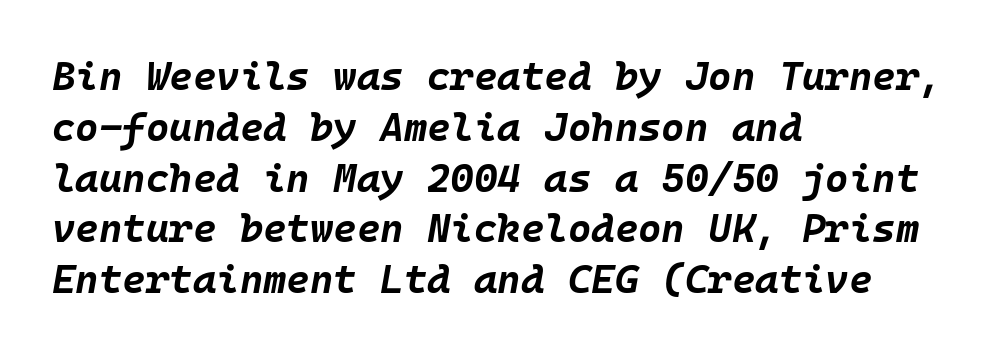
The image shows 40 px bold type, italic (leaning right), monospaced; set left-aligned, normal line spacing (1.27x), normal letter spacing, not underlined; low stroke contrast and a large x-height.
